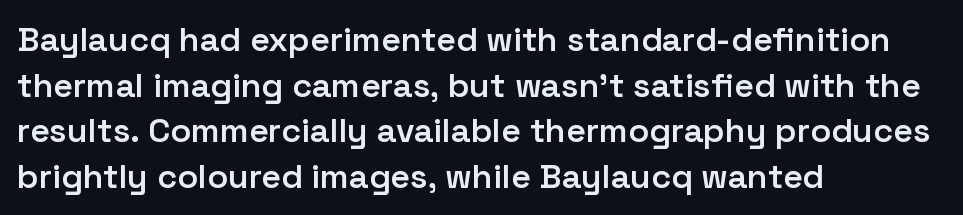
Posture: upright roman. Heft: intermediate — a semibold. Quick note: interline space is typical. This sample uses a sans-serif face. Do the characters align in a grid? No, the font is proportional. Which margin do the lines hug? The left one — the right edge is uneven.
